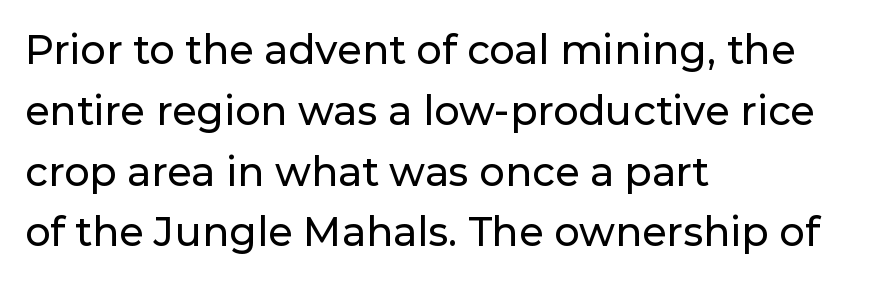
Q: Is the text italic (slanted)? A: No, it is upright.
Q: Is the typeface a serif or a sans-serif typeface? A: Sans-serif.
Q: Is the text underlined? A: No.
Q: How is the paragraph aligned? A: Left-aligned.
Q: Is the spacing between letters normal or unusually wide? A: Normal.
Q: Is the spacing between lines tight, normal or loose? A: Normal.
Q: Width (condensed, normal, or wide)? A: Normal.
Q: Stroke contrast? A: Low.
Q: x-height? A: Medium.
Q: Monospaced? A: No.
